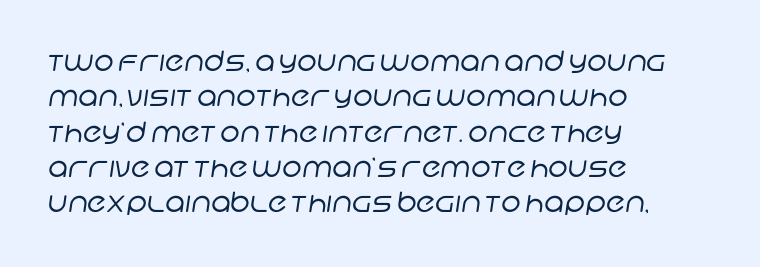
The horizontal fit of the characters is conventional and even. A normal amount of white space separates one row of letters from the next. Lines of text with bare space underneath. Do the characters align in a grid? No, the font is proportional. Look at the bottom of the vertical strokes: they stop flat, with no serifs. Summary of weight: not heavy and not bold.
